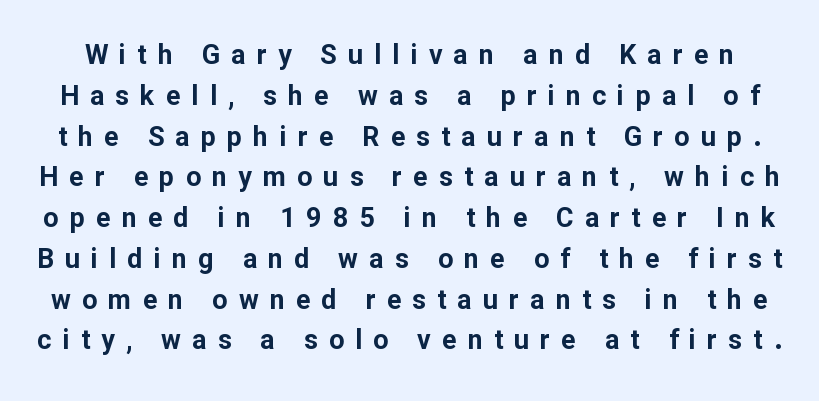
Q: Is the text bold? A: Yes.
Q: Is the text italic (slanted)? A: No, it is upright.
Q: Is the text underlined? A: No.
Q: Is the spacing between letters normal or unusually wide? A: Unusually wide.
Q: Is the spacing between lines tight, normal or loose? A: Normal.
